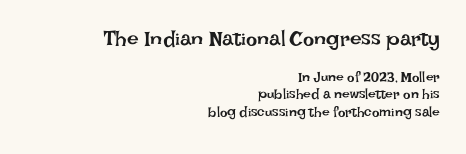
The image shows 21 px text type, upright; set right-aligned, line spacing 1.24x, normal letter spacing, not underlined; the first (top) block is 1.5x larger.
